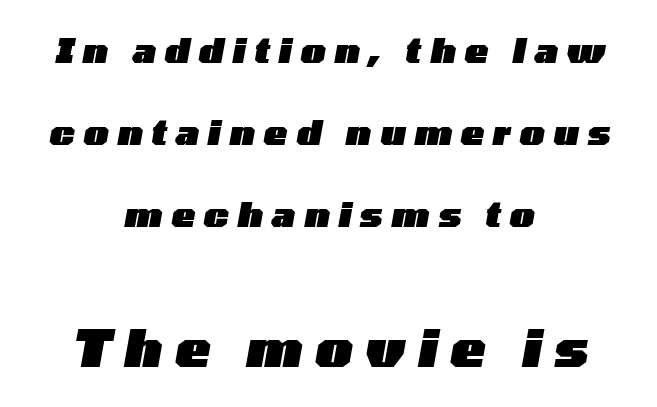
The image shows 52 px heavy, wide type, italic (leaning right); set centered, loose line spacing (2.34x), unusually wide letter spacing (+0.25 em), not underlined; the second (bottom) block is 1.49x larger; low stroke contrast and a medium x-height.
